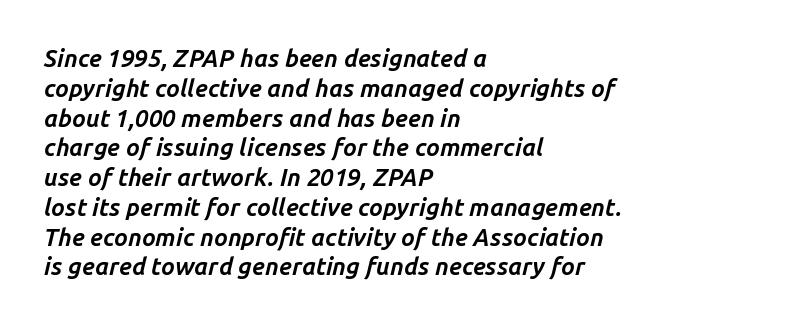
{"italic": "yes", "lean": "right", "slant_degrees": 14, "bold": "yes", "underline": "no", "align": "left", "line_spacing_ratio": 1.24, "letter_spacing": "normal", "letter_spacing_em": 0.0, "glyph_px": 24}
